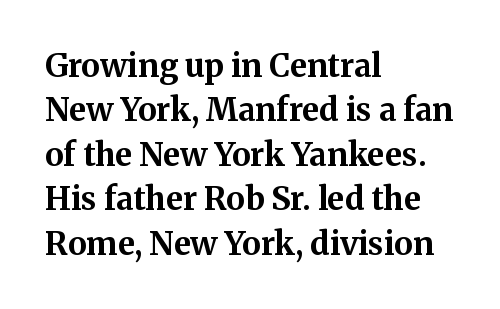
Q: Is the text bold? A: Yes.
Q: Is the text italic (slanted)? A: No, it is upright.
Q: Is the typeface a serif or a sans-serif typeface? A: Serif.
Q: Is the text underlined? A: No.
Q: How is the paragraph aligned? A: Left-aligned.
Q: Is the spacing between letters normal or unusually wide? A: Normal.
Q: Is the spacing between lines tight, normal or loose? A: Normal.
Q: Width (condensed, normal, or wide)? A: Normal.
Q: Stroke contrast? A: Medium.
Q: x-height? A: Medium.
Q: Monospaced? A: No.
